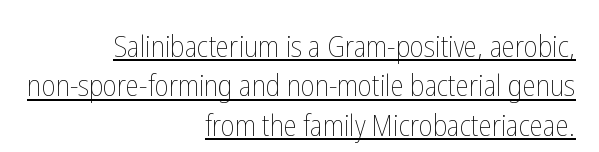
{"italic": "no", "bold": "no", "weight": "thin", "width": "condensed", "stroke_contrast": "low", "x_height": "medium", "monospaced": "no", "underline": "yes", "align": "right", "line_spacing": "normal", "line_spacing_ratio": 1.31, "letter_spacing": "normal", "letter_spacing_em": 0.0, "glyph_px": 30}
